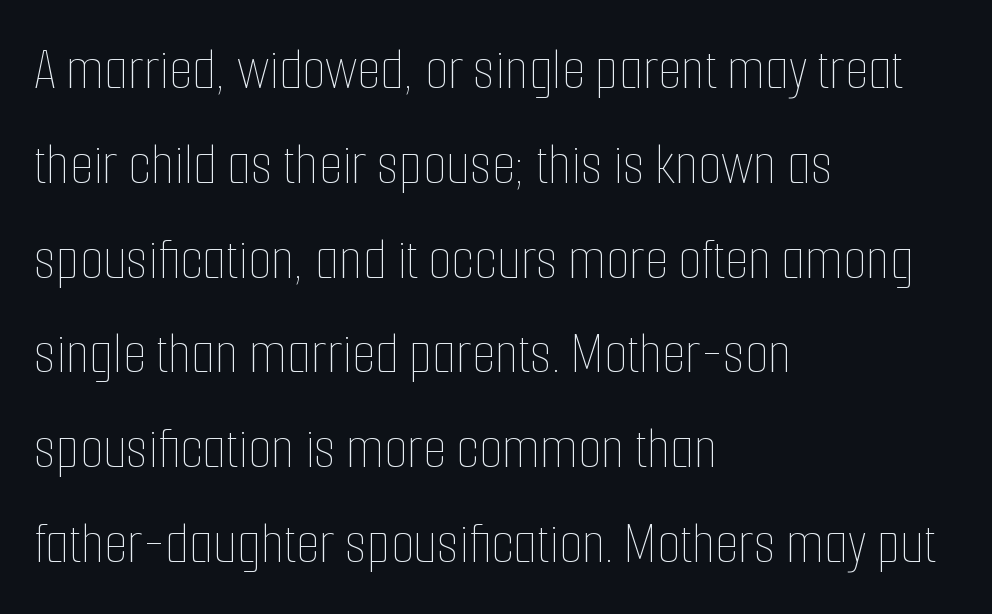
{"italic": "no", "bold": "no", "weight": "thin", "width": "condensed", "stroke_contrast": "low", "x_height": "medium", "monospaced": "no", "underline": "no", "align": "left", "line_spacing": "normal", "line_spacing_ratio": 1.58, "letter_spacing": "normal", "letter_spacing_em": 0.0, "glyph_px": 60}
